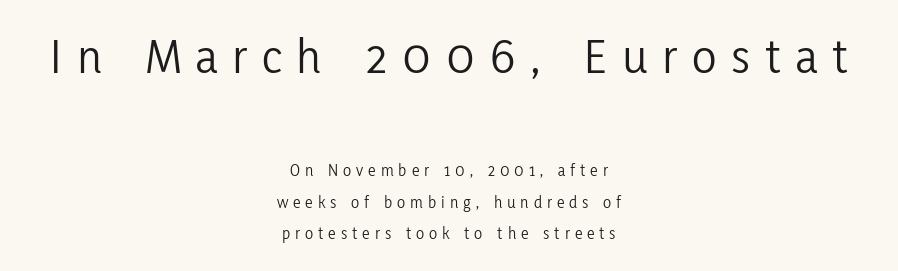
The image shows 51 px light, condensed sans-serif type, upright; set centered, line spacing 1.85x, unusually wide letter spacing (+0.29 em), not underlined; the first (top) block is 3.0x larger; low stroke contrast and a medium x-height.
